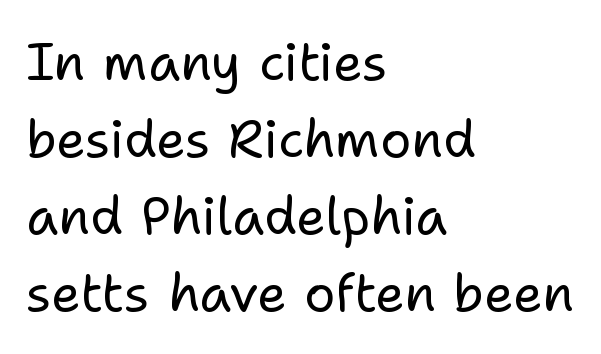
The image shows 52 px regular-weight sans-serif type, upright; set left-aligned, normal line spacing (1.48x), normal letter spacing, not underlined; low stroke contrast and a medium x-height.
